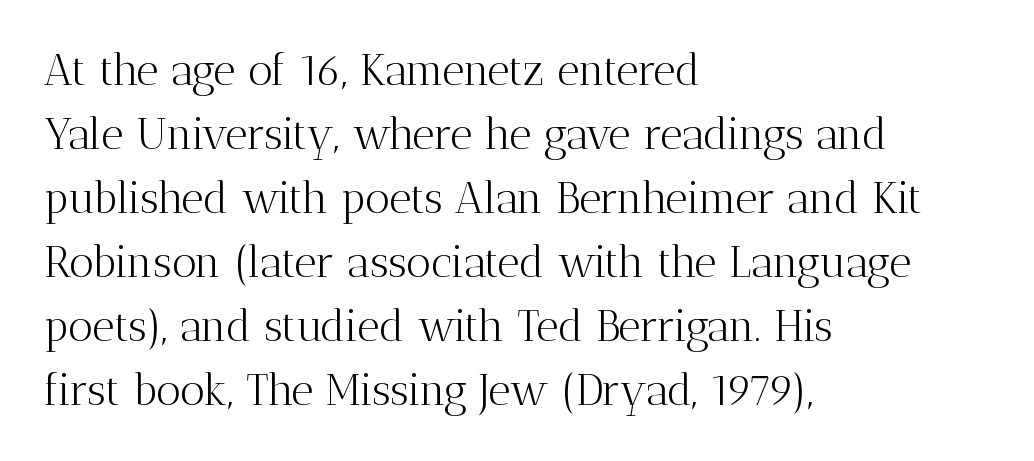
{"serif": "yes", "italic": "no", "bold": "no", "weight": "light", "width": "normal", "stroke_contrast": "medium", "x_height": "medium", "monospaced": "no", "underline": "no", "align": "left", "line_spacing": "normal", "line_spacing_ratio": 1.49, "letter_spacing": "normal", "letter_spacing_em": 0.0, "glyph_px": 43}
